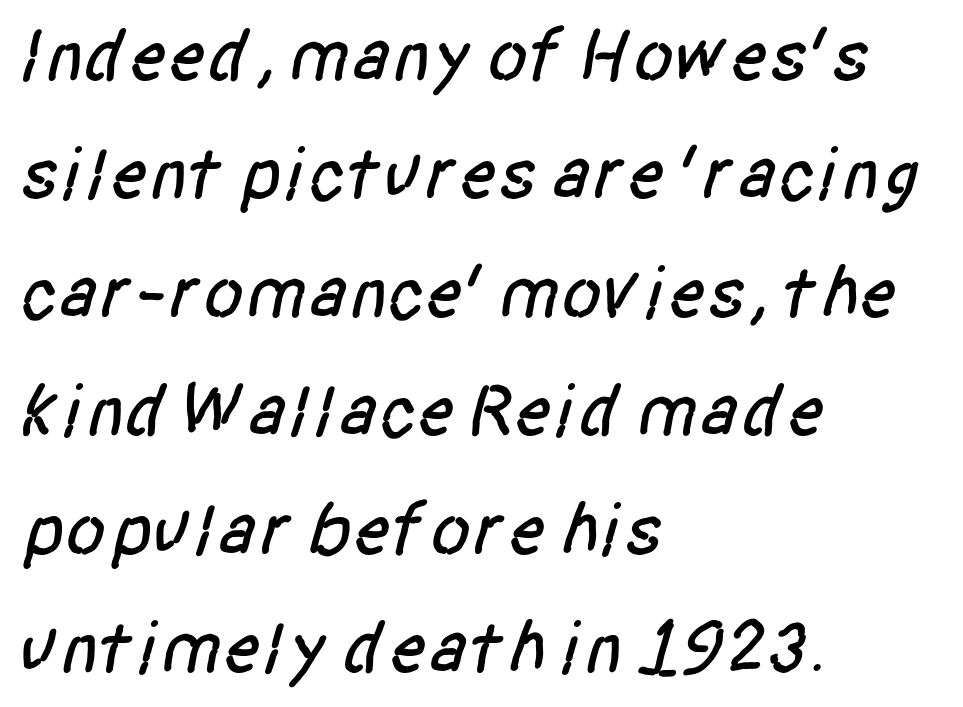
Q: Is the typeface a serif or a sans-serif typeface? A: Sans-serif.
Q: Is the text underlined? A: No.
Q: How is the paragraph aligned? A: Left-aligned.
Q: Is the spacing between letters normal or unusually wide? A: Normal.
Q: Is the spacing between lines tight, normal or loose? A: Normal.
Q: Width (condensed, normal, or wide)? A: Condensed.
Q: Stroke contrast? A: Low.
Q: x-height? A: Large.
Q: Monospaced? A: No.
